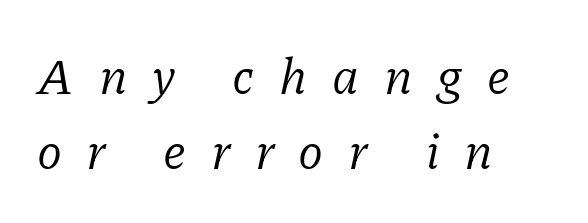
Q: Is the text bold? A: No.
Q: Is the text italic (slanted)? A: Yes, it leans right by about 11 degrees.
Q: Is the typeface a serif or a sans-serif typeface? A: Serif.
Q: Is the text underlined? A: No.
Q: How is the paragraph aligned? A: Left-aligned.
Q: Is the spacing between letters normal or unusually wide? A: Unusually wide.
Q: Is the spacing between lines tight, normal or loose? A: Normal.
Q: Width (condensed, normal, or wide)? A: Normal.
Q: Stroke contrast? A: Low.
Q: x-height? A: Medium.
Q: Monospaced? A: No.
